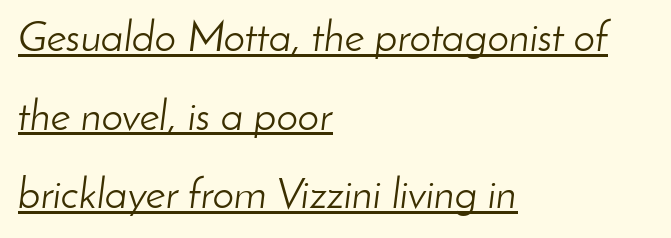
The horizontal fit of the characters is conventional and even. Think of a printed novel: that variable character pitch is what you see here. Observe the lean: these are italic letterforms. The face used here appears with an underline applied. Bold? No — there's no thickening of the strokes. Horizontal alignment here is leftward, the default for most running prose.
